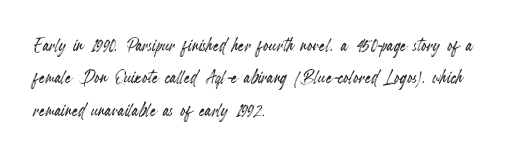
Rule under the text: the space is simply empty. Glyph-to-glyph distance matches everyday printed text. This block has exactly the height ordinary leading produces. Teacher's note: observe the even left margin — that is flush-left alignment.
